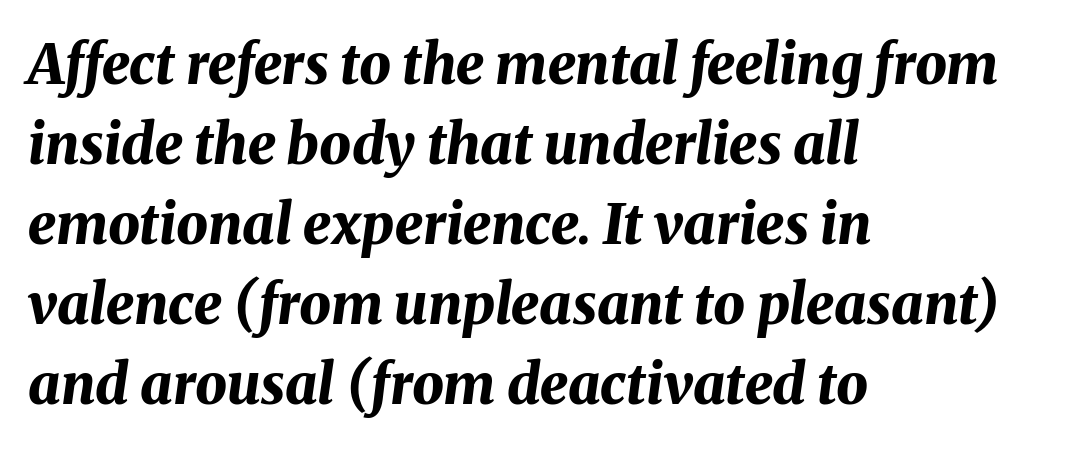
Q: Is the text bold? A: Yes.
Q: Is the text italic (slanted)? A: Yes, it leans right by about 8 degrees.
Q: Is the text underlined? A: No.
Q: How is the paragraph aligned? A: Left-aligned.
Q: Is the spacing between letters normal or unusually wide? A: Normal.
Q: Is the spacing between lines tight, normal or loose? A: Normal.
Q: Width (condensed, normal, or wide)? A: Normal.
Q: Stroke contrast? A: Medium.
Q: x-height? A: Medium.
Q: Monospaced? A: No.
